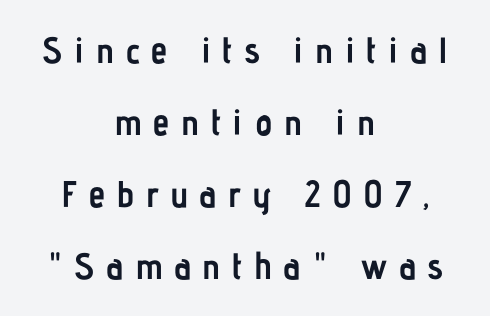
The image shows 37 px semibold, condensed sans-serif type, upright; set centered, loose line spacing (1.95x), unusually wide letter spacing (+0.31 em), not underlined; low stroke contrast and a medium x-height.
